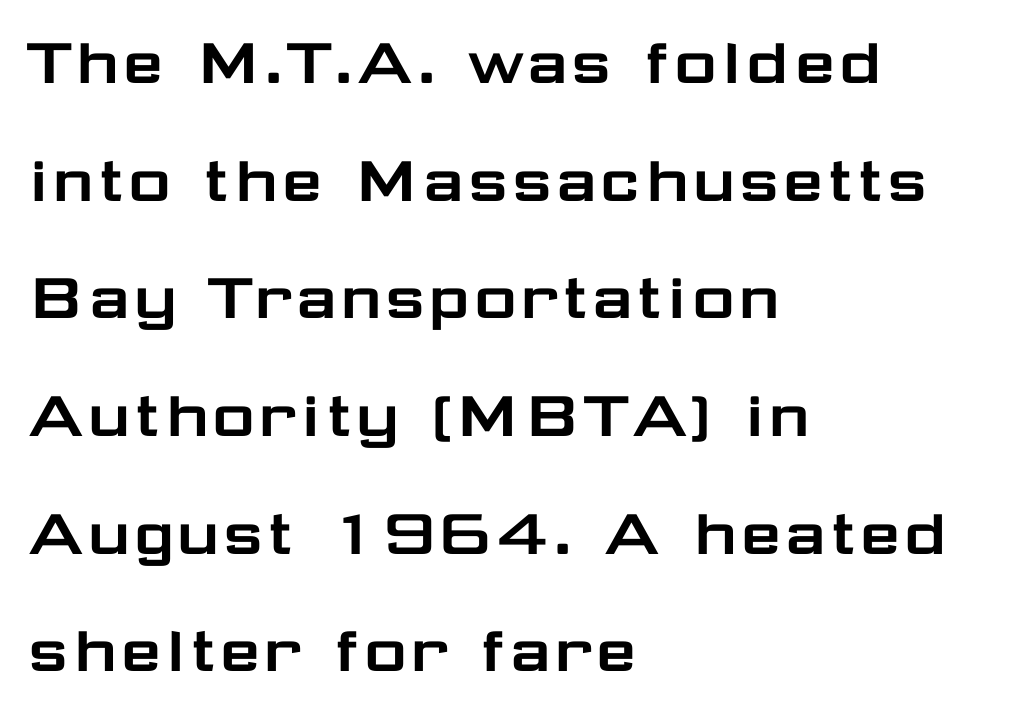
Each letter keeps its own natural width here, so spacing adapts to shape. The glyphs are unaccompanied by any horizontal stroke below them. The type family on display is of the sans-serif kind. This block has exactly the height ordinary leading produces. Which margin do the lines hug? The left one — the right edge is uneven. Unlike italic type, these characters show no tilt at all.
